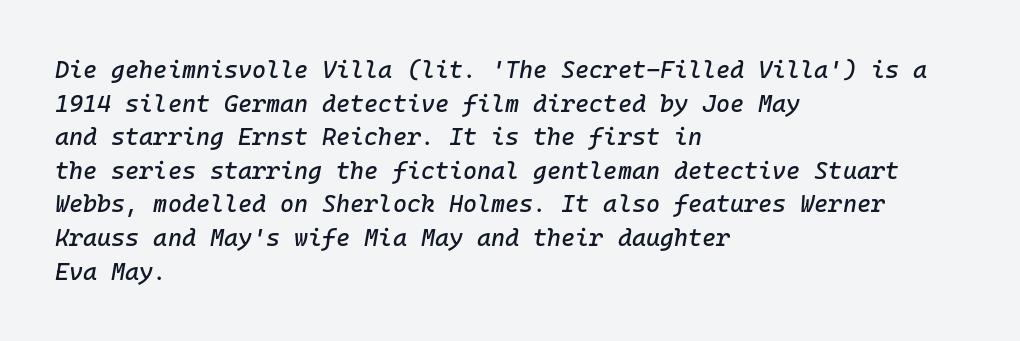
Regarding leading, the lines here are spaced in the standard way. Yep, that's italic — everything's leaning. Look at the tracking — it's just the regular setting, nothing added. The strip under each line holds only bare page.
